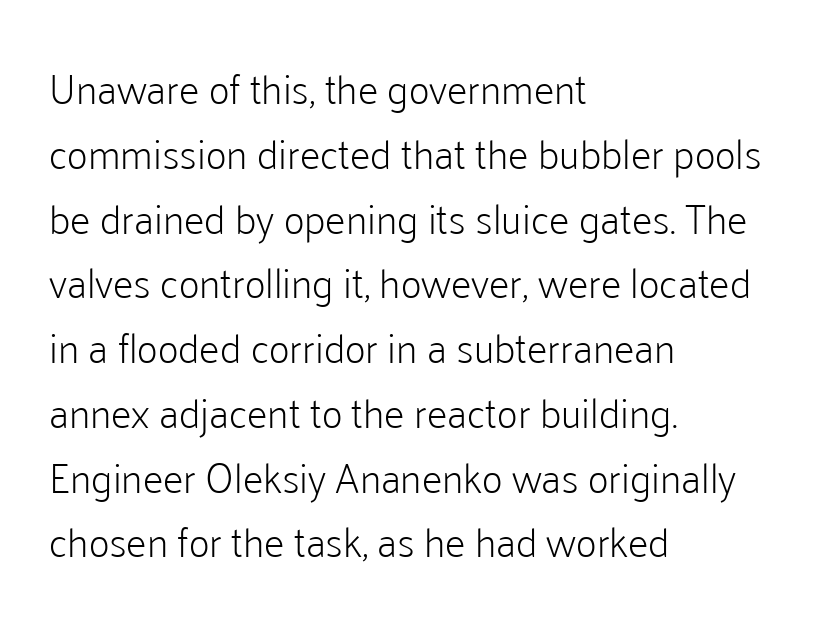
{"serif": "no", "italic": "no", "bold": "no", "weight": "light", "width": "normal", "stroke_contrast": "low", "x_height": "medium", "monospaced": "no", "underline": "no", "align": "left", "line_spacing": "normal", "line_spacing_ratio": 1.58, "letter_spacing": "normal", "letter_spacing_em": 0.0, "glyph_px": 41}
